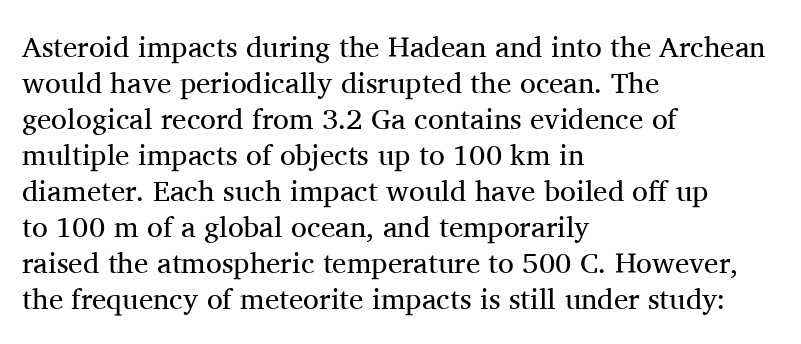
Q: Is the text bold? A: No.
Q: Is the text italic (slanted)? A: No, it is upright.
Q: Is the typeface a serif or a sans-serif typeface? A: Serif.
Q: Is the text underlined? A: No.
Q: How is the paragraph aligned? A: Left-aligned.
Q: Is the spacing between letters normal or unusually wide? A: Normal.
Q: Width (condensed, normal, or wide)? A: Normal.
Q: Stroke contrast? A: Medium.
Q: x-height? A: Medium.
Q: Monospaced? A: No.
